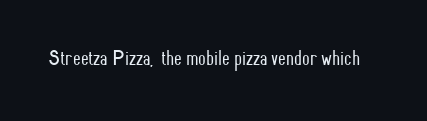
Q: Is the text bold? A: No.
Q: Is the text italic (slanted)? A: No, it is upright.
Q: Is the text underlined? A: No.
Q: Is the spacing between letters normal or unusually wide? A: Normal.
